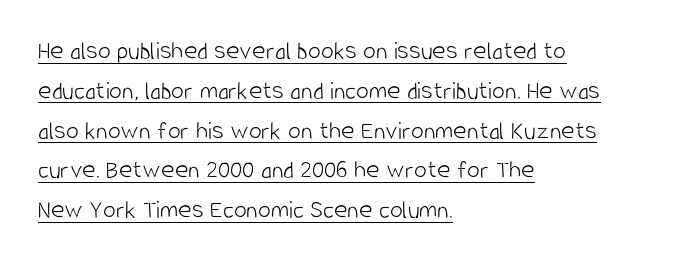
Q: Is the text bold? A: No.
Q: Is the text italic (slanted)? A: No, it is upright.
Q: Is the text underlined? A: Yes.
Q: How is the paragraph aligned? A: Left-aligned.
Q: Is the spacing between letters normal or unusually wide? A: Normal.
Q: Is the spacing between lines tight, normal or loose? A: Normal.
